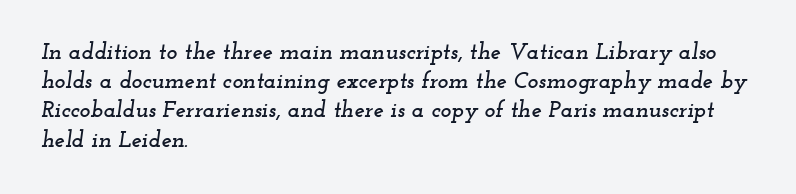
{"italic": "yes", "lean": "right", "slant_degrees": 12, "underline": "no", "align": "left", "line_spacing": "normal", "line_spacing_ratio": 1.27, "letter_spacing": "normal", "letter_spacing_em": 0.0, "glyph_px": 23}
